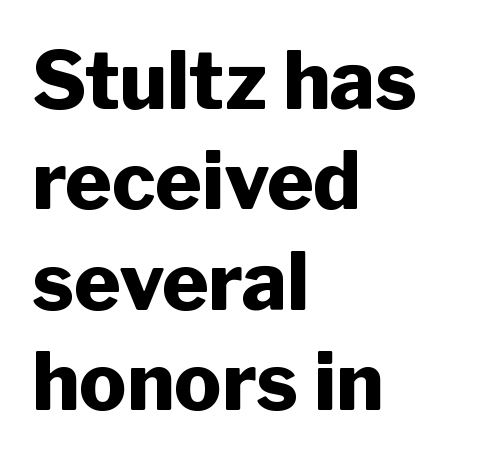
Q: Is the text bold? A: Yes.
Q: Is the text italic (slanted)? A: No, it is upright.
Q: Is the typeface a serif or a sans-serif typeface? A: Sans-serif.
Q: Is the text underlined? A: No.
Q: How is the paragraph aligned? A: Left-aligned.
Q: Is the spacing between letters normal or unusually wide? A: Normal.
Q: Is the spacing between lines tight, normal or loose? A: Normal.
Q: Width (condensed, normal, or wide)? A: Normal.
Q: Stroke contrast? A: Low.
Q: x-height? A: Medium.
Q: Monospaced? A: No.
